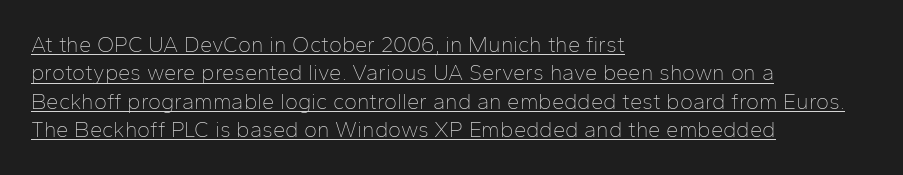
{"italic": "no", "bold": "no", "underline": "yes", "align": "left", "line_spacing": "normal", "line_spacing_ratio": 1.29, "letter_spacing": "normal", "letter_spacing_em": 0.0, "glyph_px": 22}
